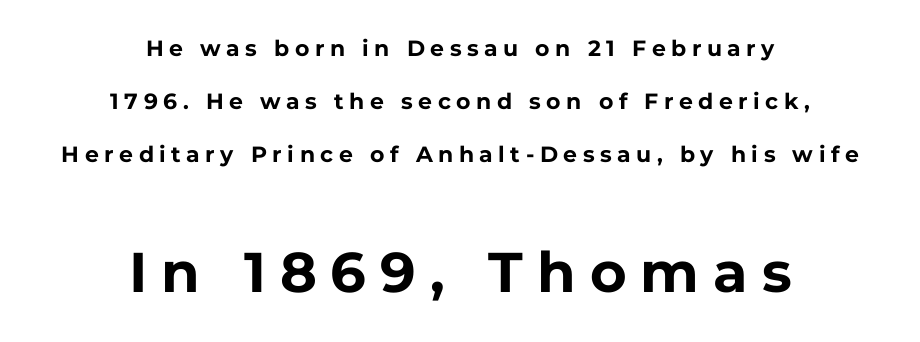
{"serif": "no", "italic": "no", "bold": "yes", "weight": "bold", "width": "normal", "stroke_contrast": "low", "x_height": "medium", "monospaced": "no", "underline": "no", "align": "center", "line_spacing": "loose", "line_spacing_ratio": 2.4, "letter_spacing": "wide", "letter_spacing_em": 0.25, "larger_block": "second", "size_ratio": 2.55, "glyph_px": 56}
